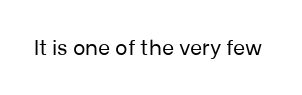
The image shows 21 px text type, upright; set normal letter spacing, not underlined.
